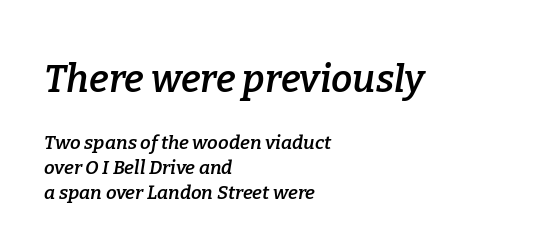
The image shows 38 px semibold serif type, italic (leaning right); set left-aligned, normal line spacing (1.32x), normal letter spacing, not underlined; the first (top) block is 2.0x larger; low stroke contrast and a medium x-height.
